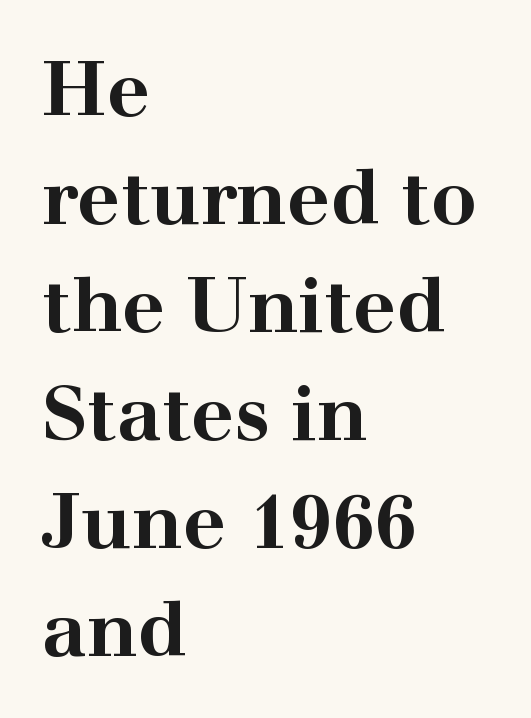
These lines sit exactly where default settings would place them. Tracking value appears to be zero — textbook default spacing. Emphasis by weight is at full strength: bold. A typesetter would call this proportional, since set widths differ per character. Notice how the passage keeps a crisp vertical edge on the left only. I'd call this a serif setting — the letters wear small feet.
